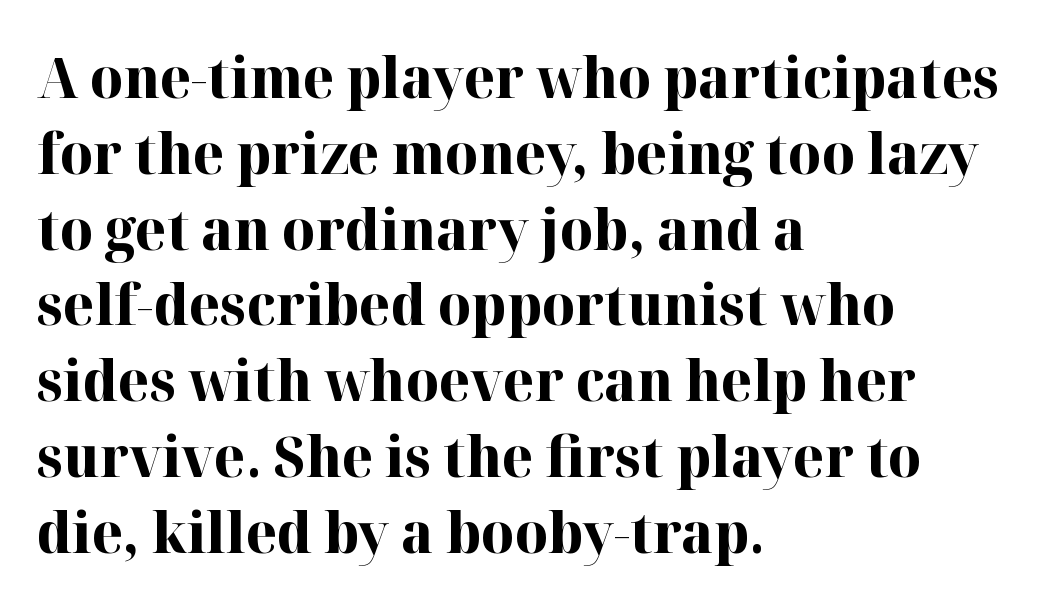
A full-strength bold gives these letters their thick strokes. Nothing unusual about the tracking: characters are spaced as the font intends. Style check: upright. One glance says typical: line gaps are just what's usual. Teacher's note: observe the even left margin — that is flush-left alignment.
